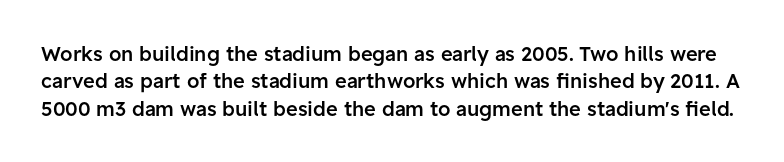
Typesetter's note: demi weight, one step under bold. This sample uses an upright cut, with every glyph sitting square on the baseline. Leading: standard. The letterforms sit shoulder to shoulder at normal distance. Rule under the text: the space is simply empty.
